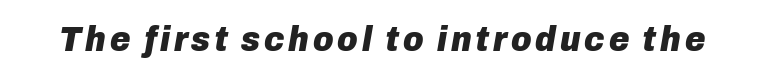
Q: Is the text bold? A: Yes.
Q: Is the text italic (slanted)? A: Yes, it leans right by about 10 degrees.
Q: Is the text underlined? A: No.
Q: Width (condensed, normal, or wide)? A: Normal.
Q: Stroke contrast? A: Low.
Q: x-height? A: Medium.
Q: Monospaced? A: No.
